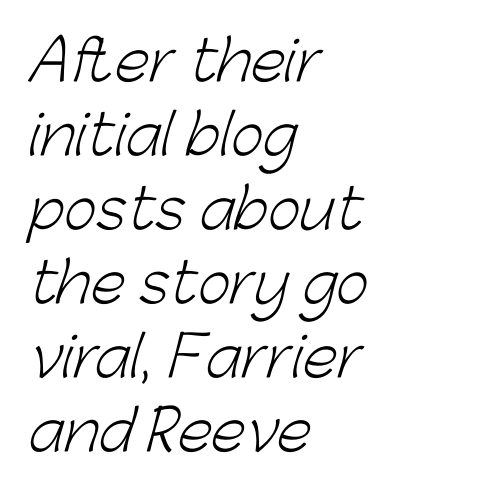
Q: Is the text bold? A: No.
Q: Is the typeface a serif or a sans-serif typeface? A: Sans-serif.
Q: Is the text underlined? A: No.
Q: How is the paragraph aligned? A: Left-aligned.
Q: Is the spacing between letters normal or unusually wide? A: Normal.
Q: Is the spacing between lines tight, normal or loose? A: Normal.
Q: Width (condensed, normal, or wide)? A: Normal.
Q: Stroke contrast? A: Low.
Q: x-height? A: Medium.
Q: Monospaced? A: No.
